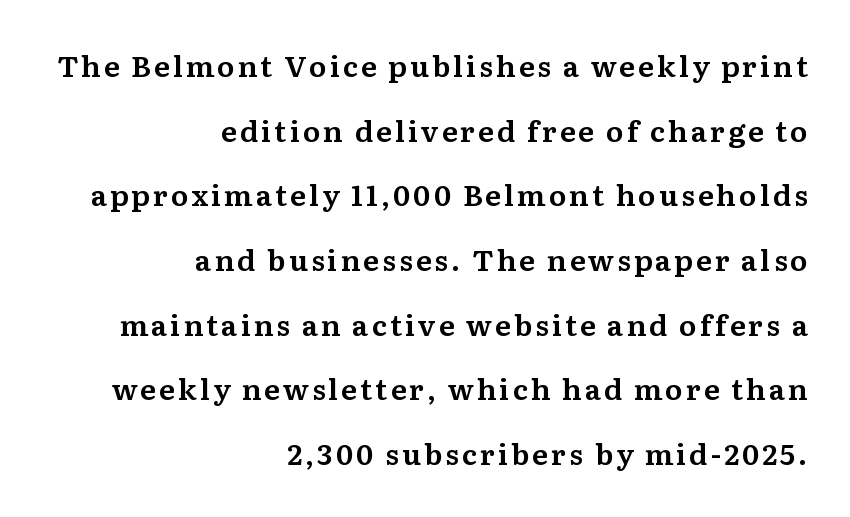
The characters display serif detailing at their extremities. No italicization has been applied; the sample stays upright. The letters advance in unequal steps, a hallmark of proportional type. The rendering anchors every line to the right-hand side. If you measured baseline to baseline, you'd find a long distance.
